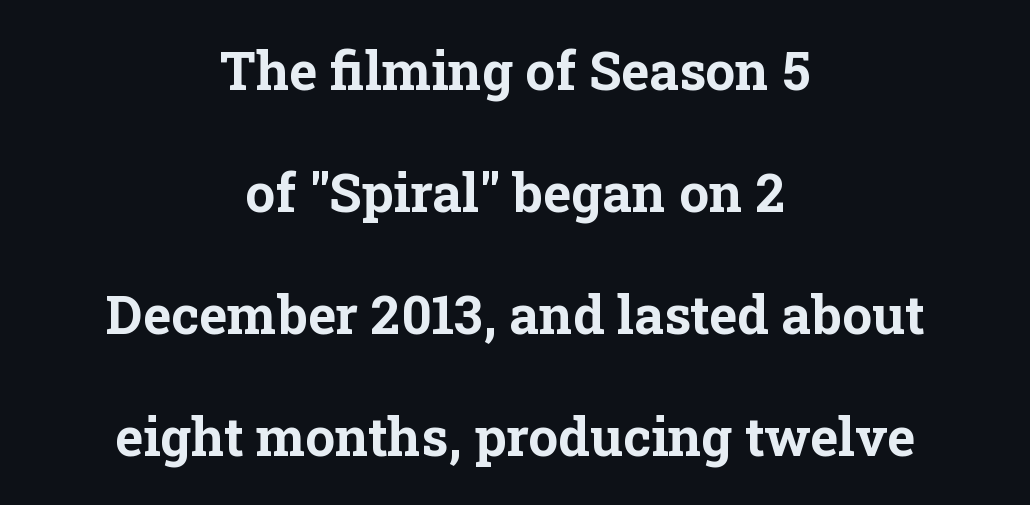
The image shows 53 px bold serif type, upright; set centered, loose line spacing (2.3x), normal letter spacing, not underlined; low stroke contrast and a medium x-height.
